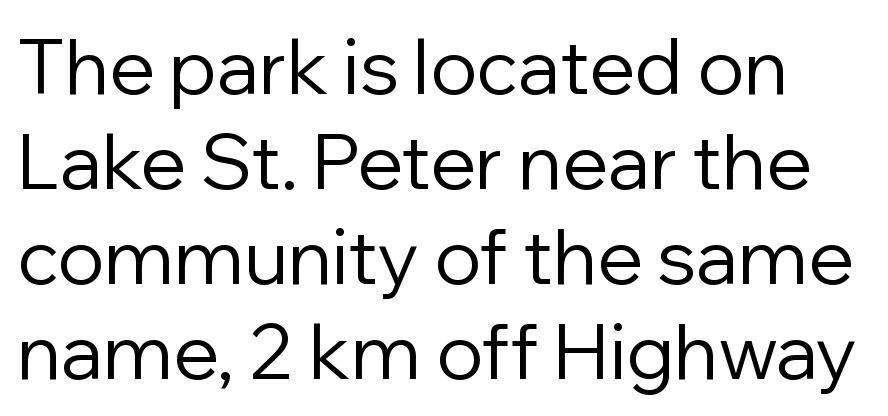
The image shows 76 px regular-weight sans-serif type, upright; set normal line spacing (1.25x), normal letter spacing, not underlined; low stroke contrast and a medium x-height.
